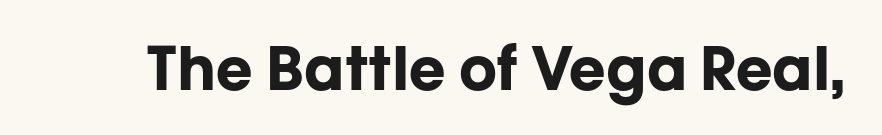
Does extra space separate the letters? No, they use regular spacing. Are there feet on the stems? There aren't — it's a sans. Here the designer chose a conventional face with non-uniform glyph widths. Letters rest on an invisible, unmarked baseline. The letters stand upright; this is a roman face.
